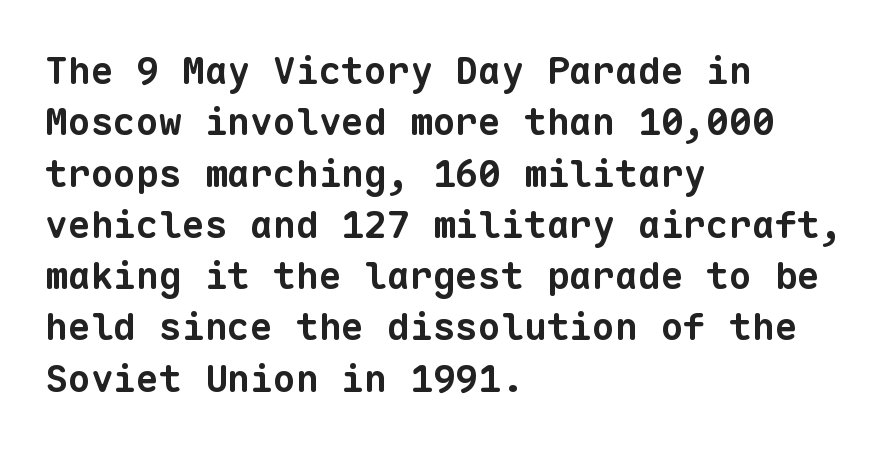
The ragged edge is on the right, which tells us the setting is flush left. A normal amount of white space separates one row of letters from the next. Do the characters align in a grid? Yes, the font is monospaced. Descenders are the only things crossing below the line. The glyphs in this specimen are sans serif.
